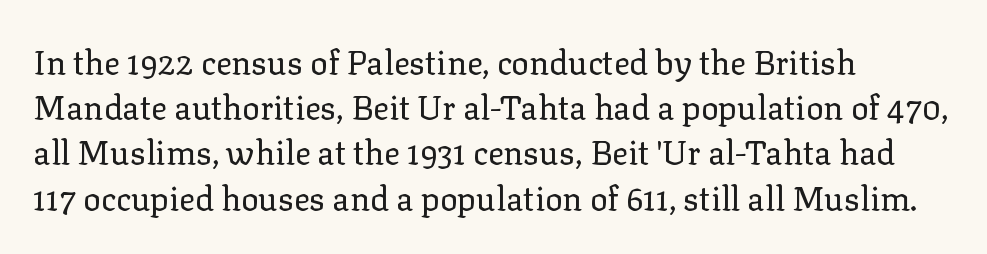
{"serif": "yes", "italic": "no", "bold": "no", "weight": "regular", "width": "normal", "stroke_contrast": "low", "x_height": "medium", "monospaced": "no", "underline": "no", "align": "left", "line_spacing": "normal", "line_spacing_ratio": 1.37, "letter_spacing": "normal", "letter_spacing_em": 0.0, "glyph_px": 33}
